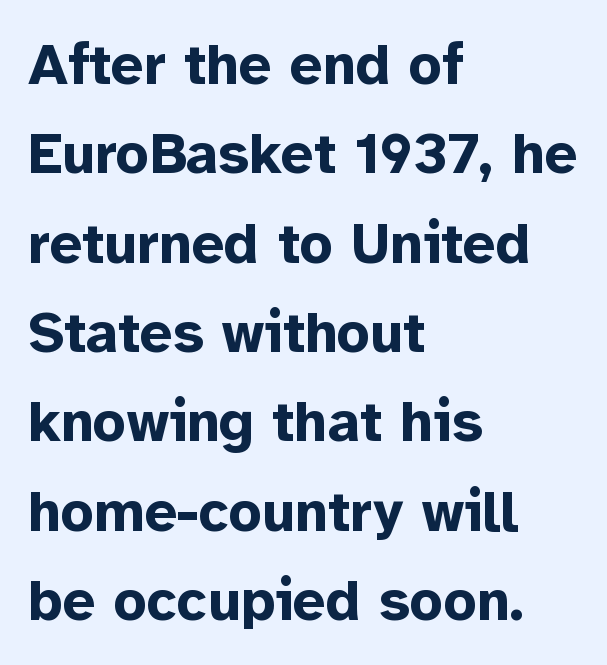
Q: Is the text bold? A: Yes.
Q: Is the text italic (slanted)? A: No, it is upright.
Q: Is the typeface a serif or a sans-serif typeface? A: Sans-serif.
Q: Is the text underlined? A: No.
Q: How is the paragraph aligned? A: Left-aligned.
Q: Is the spacing between letters normal or unusually wide? A: Normal.
Q: Is the spacing between lines tight, normal or loose? A: Normal.
Q: Width (condensed, normal, or wide)? A: Normal.
Q: Stroke contrast? A: Low.
Q: x-height? A: Medium.
Q: Monospaced? A: No.
